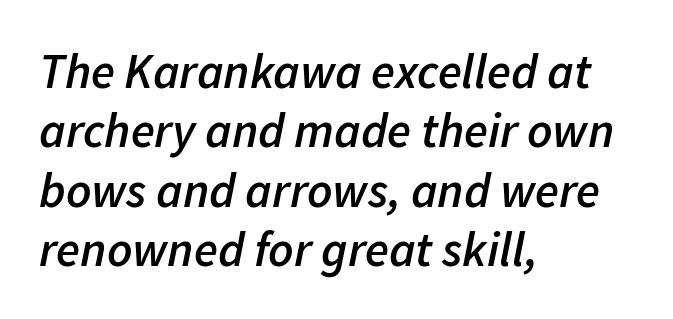
Left-aligned paragraph, ragged on the right. Does extra space separate the letters? No, they use regular spacing. These words are printed semibold, heavier than regular yet not bold. Bare-footed words on every line. Here the designer chose a conventional face with non-uniform glyph widths. The axis of the letterforms is tilted away from vertical.
